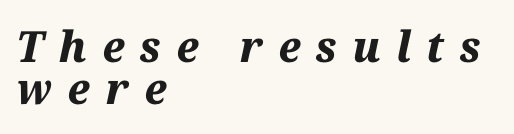
{"italic": "yes", "lean": "right", "slant_degrees": 12, "bold": "yes", "weight": "bold", "width": "normal", "stroke_contrast": "medium", "x_height": "medium", "monospaced": "no", "underline": "no", "align": "left", "line_spacing": "tight", "line_spacing_ratio": 0.98, "letter_spacing": "wide", "letter_spacing_em": 0.36, "glyph_px": 43}
